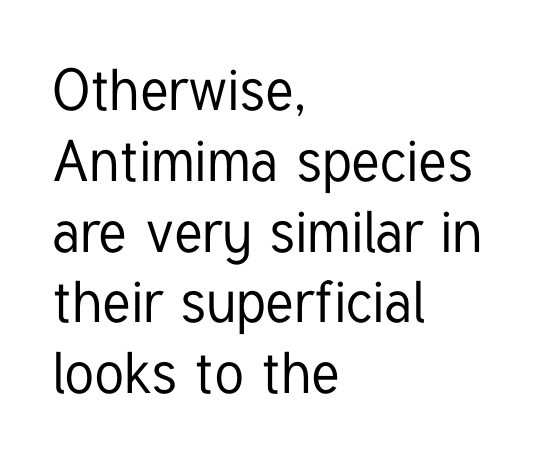
The image shows 58 px condensed sans-serif type, upright; set left-aligned, line spacing 1.22x, normal letter spacing, not underlined; low stroke contrast and a medium x-height.
